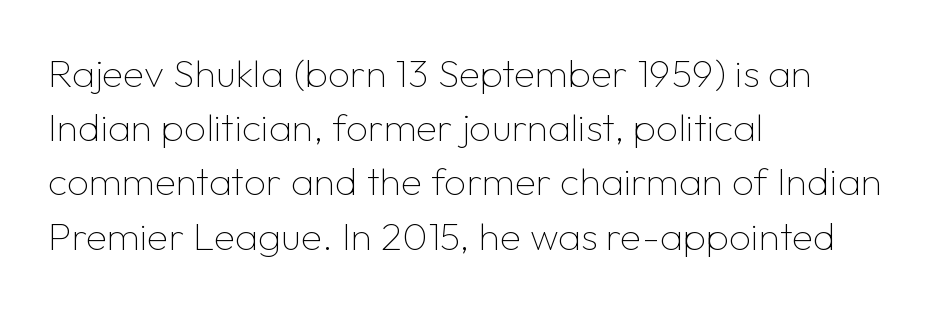
Counters stay open thanks to moderate or lighter strokes. Grotesque or geometric, the face here clearly has no serifs. Quick note: interline space is typical. You can tell it's not italic because the verticals are truly vertical.
